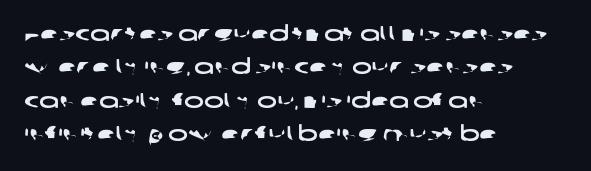
{"underline": "no", "align": "left", "line_spacing": "normal", "line_spacing_ratio": 1.59, "letter_spacing": "normal", "letter_spacing_em": 0.0, "glyph_px": 21}
